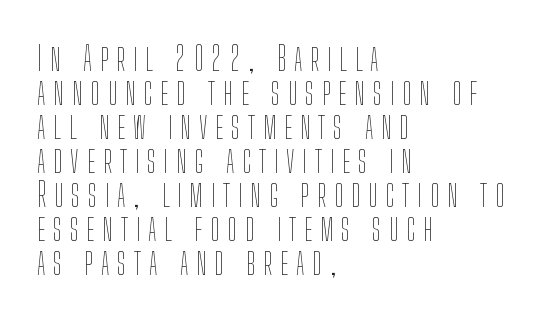
{"italic": "no", "bold": "no", "weight": "thin", "width": "condensed", "stroke_contrast": "low", "x_height": "medium", "monospaced": "no", "underline": "no", "align": "left", "line_spacing": "tight", "line_spacing_ratio": 1.0, "letter_spacing": "wide", "letter_spacing_em": 0.23, "glyph_px": 34}
